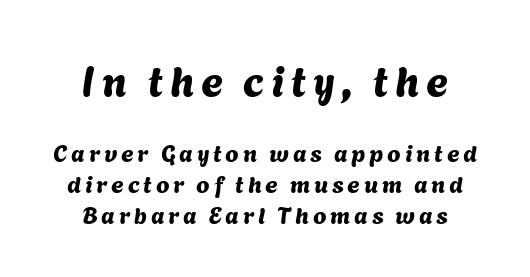
{"serif": "no", "width": "normal", "stroke_contrast": "medium", "x_height": "medium", "monospaced": "no", "underline": "no", "align": "center", "line_spacing": "normal", "line_spacing_ratio": 1.28, "larger_block": "first", "size_ratio": 1.75, "glyph_px": 42}
